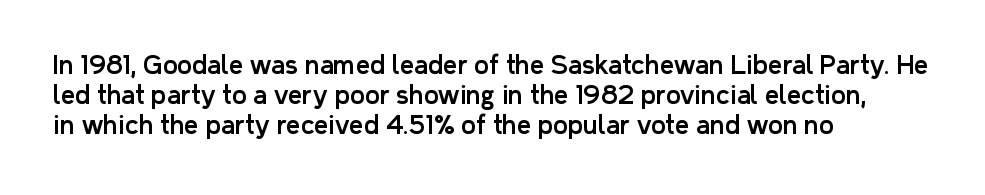
Q: Is the text italic (slanted)? A: No, it is upright.
Q: Is the text underlined? A: No.
Q: How is the paragraph aligned? A: Left-aligned.
Q: Is the spacing between letters normal or unusually wide? A: Normal.
